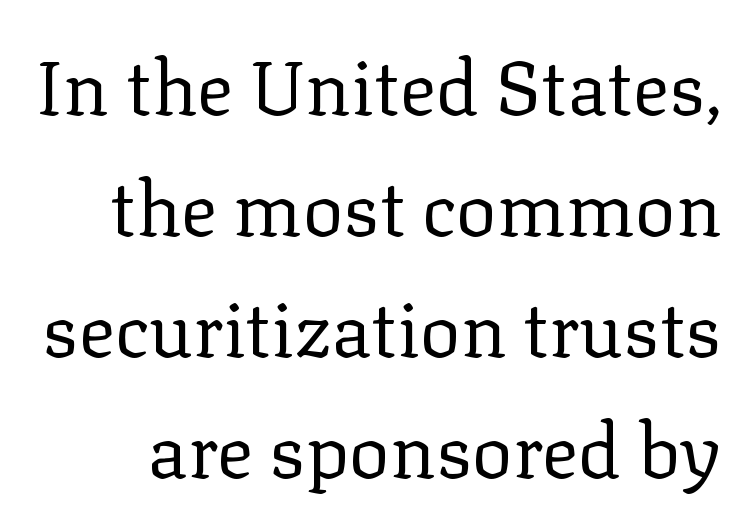
The image shows 76 px regular-weight serif type, upright; set normal line spacing (1.59x), normal letter spacing, not underlined; low stroke contrast and a medium x-height.
